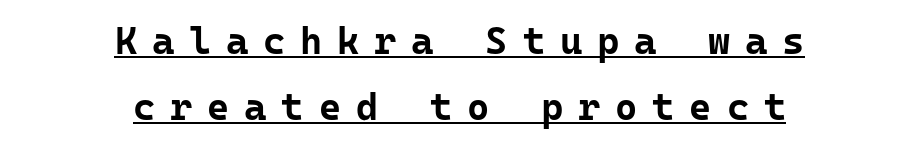
{"serif": "no", "italic": "no", "bold": "yes", "weight": "bold", "width": "normal", "stroke_contrast": "low", "x_height": "medium", "underline": "yes", "align": "center", "line_spacing_ratio": 1.75, "letter_spacing": "wide", "letter_spacing_em": 0.39, "glyph_px": 38}
